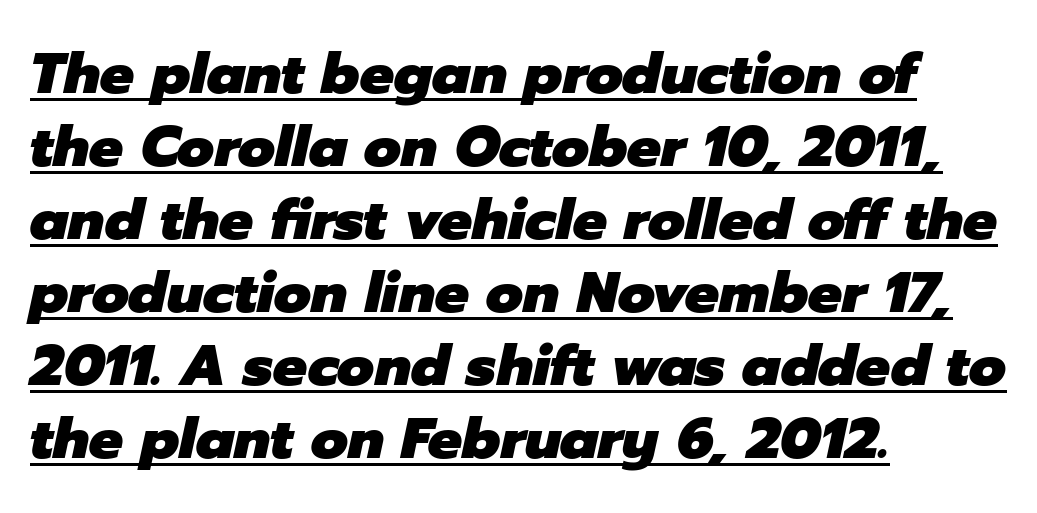
Whoever set this chose a conventional vertical rhythm. Which margin do the lines hug? The left one — the right edge is uneven. A continuous stroke trails under the words, as in a hyperlink. There is no visible air inserted between adjacent glyphs. The typography opts for an oblique posture over an upright one. Typographic density is high because the face is bold.
